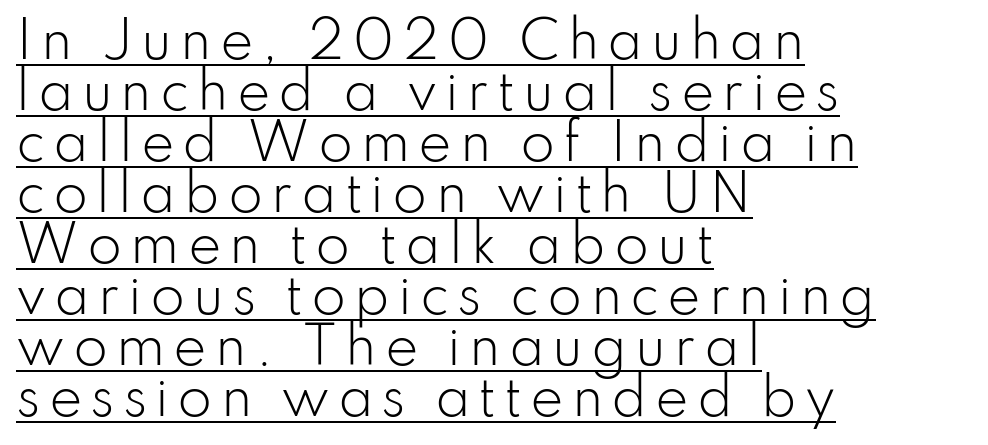
Line starts are locked; line ends wander. Whoever set this chose condensed vertical rhythm over breathing room. The glyphs are accompanied by a horizontal stroke just below them. Each letter's strokes conclude bluntly, with no projecting serifs.
